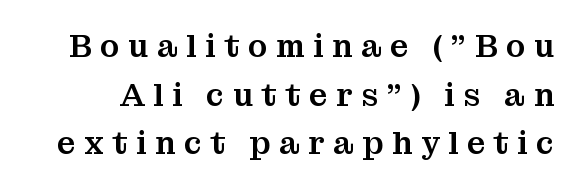
The image shows 32 px serif type, upright; set normal line spacing (1.52x), unusually wide letter spacing (+0.27 em), not underlined; medium stroke contrast and a medium x-height.
